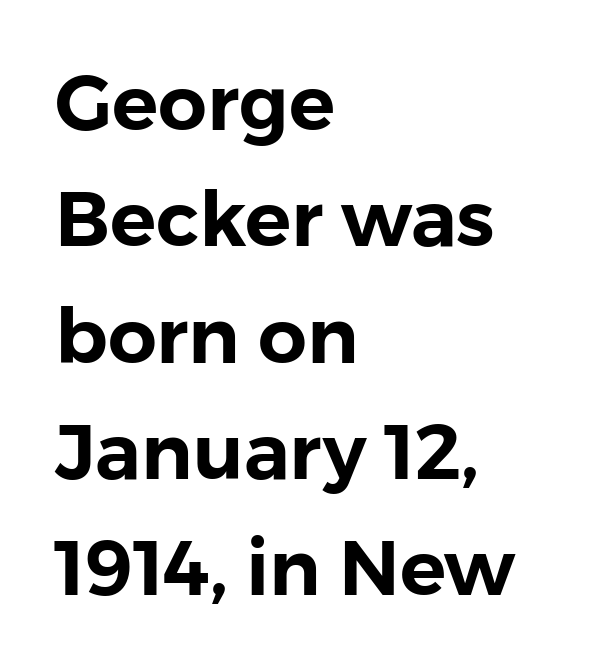
Check where the strokes stop: nothing finishes them off — pure sans. This sample keeps an unexceptional amount of space between lines. Type without underlining. The face used here is proportionally spaced, like ordinary book or web type. In CSS terms this would be text-align: left.
